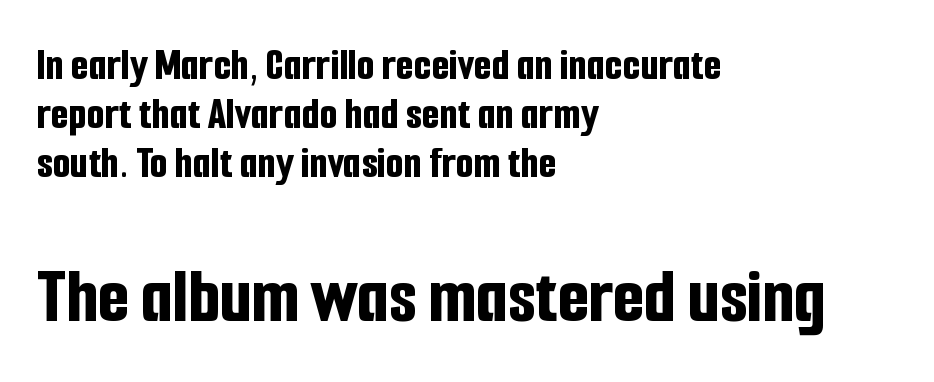
Q: Is the text bold? A: Yes.
Q: Is the text italic (slanted)? A: No, it is upright.
Q: Is the typeface a serif or a sans-serif typeface? A: Sans-serif.
Q: Is the text underlined? A: No.
Q: How is the paragraph aligned? A: Left-aligned.
Q: Is the spacing between letters normal or unusually wide? A: Normal.
Q: Is the spacing between lines tight, normal or loose? A: Tight.
Q: Which block of text is set in a larger size, the first (top) or the second (bottom)? A: The second (bottom) one.
Q: Width (condensed, normal, or wide)? A: Condensed.
Q: Stroke contrast? A: Low.
Q: x-height? A: Medium.
Q: Monospaced? A: No.
